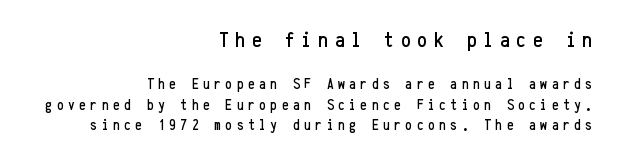
How are the letters spaced? Widely, with obvious added tracking. The foot of each line stays bare and open. The more generous point size was reserved for the upper chunk. Compared with typical paragraphs, the rows here are spaced about the same. Do the letters lean? They stand straight. The lines in this sample share a right terminus and differ only in where they begin.
